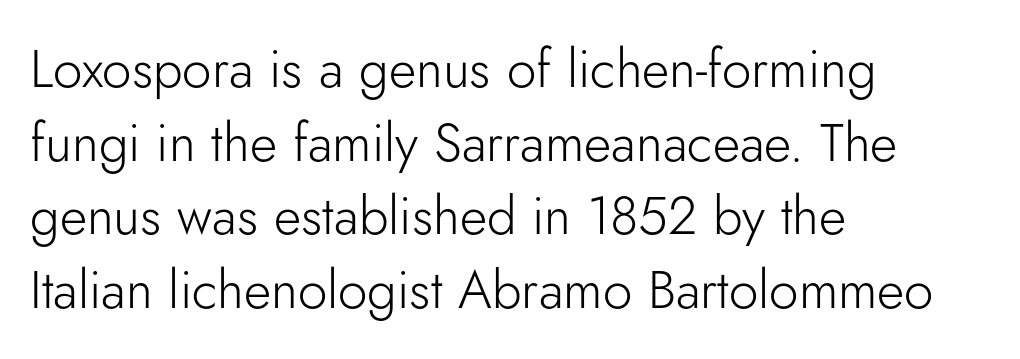
{"serif": "no", "italic": "no", "bold": "no", "weight": "light", "width": "normal", "stroke_contrast": "low", "x_height": "small", "monospaced": "no", "underline": "no", "align": "left", "line_spacing": "normal", "line_spacing_ratio": 1.39, "letter_spacing": "normal", "letter_spacing_em": 0.0, "glyph_px": 53}
